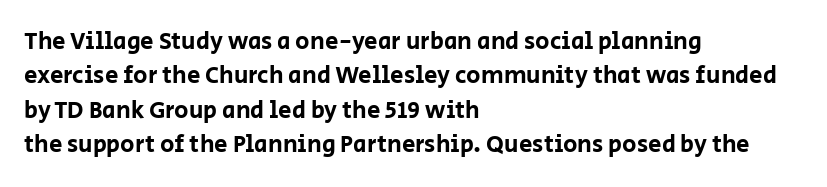
The rows are spaced the way most documents space them. Italic: no, the glyphs are upright roman. Reading down the block, your eye returns to a fixed left position each line. The words here are not underlined. Nothing unusual about the tracking: characters are spaced as the font intends.
